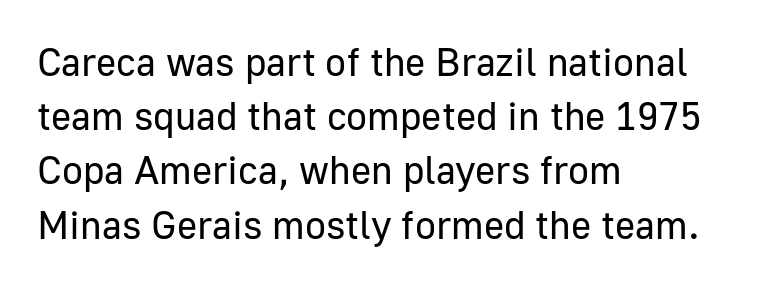
The image shows 39 px regular-weight sans-serif type, upright; set left-aligned, normal line spacing (1.39x), normal letter spacing, not underlined; low stroke contrast and a medium x-height.
